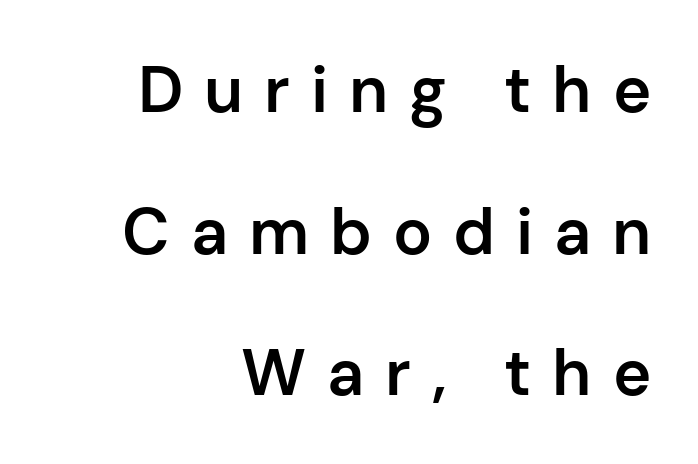
The image shows 65 px semibold sans-serif type, upright; set right-aligned, loose line spacing (2.18x), unusually wide letter spacing (+0.32 em), not underlined; low stroke contrast and a medium x-height.
